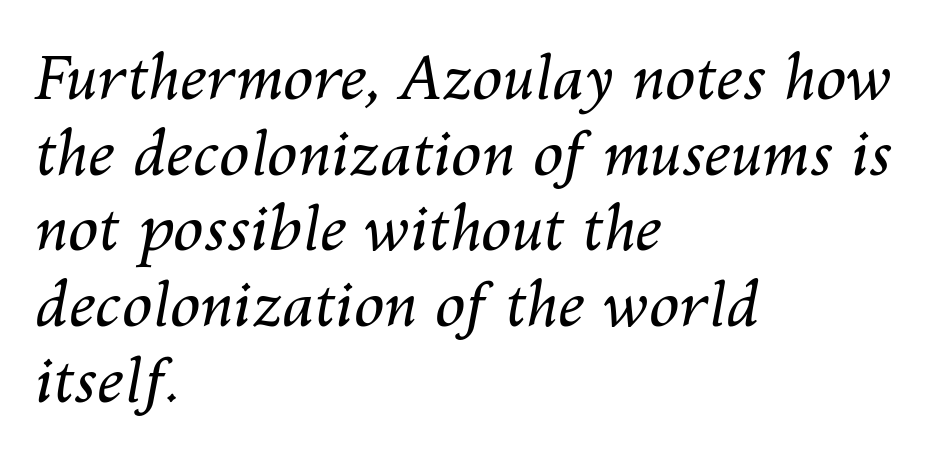
This sample has the flowing, uneven cadence of proportional lettering. Is the letter spacing exaggerated? No — it looks like the ordinary default. The area under the type is left untouched. The axis of the letterforms is tilted away from vertical. The ragged edge is on the right, which tells us the setting is flush left. Weight: not bold — regular or lighter.
